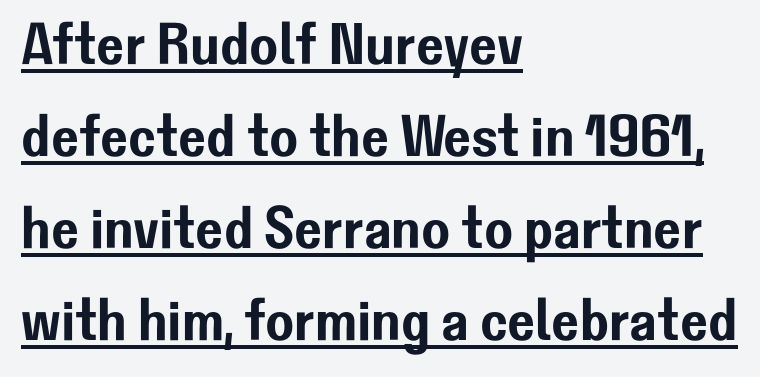
The image shows 59 px sans-serif type, upright; set left-aligned, normal line spacing (1.56x), normal letter spacing, underlined; low stroke contrast and a medium x-height.
